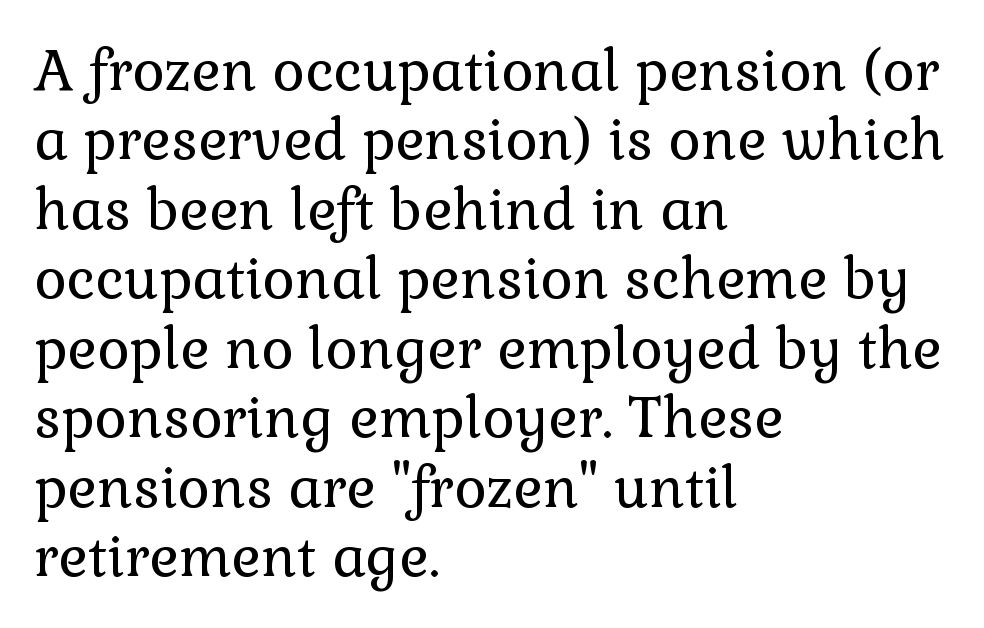
Q: Is the text bold? A: No.
Q: Is the text italic (slanted)? A: No, it is upright.
Q: Is the typeface a serif or a sans-serif typeface? A: Serif.
Q: Is the text underlined? A: No.
Q: How is the paragraph aligned? A: Left-aligned.
Q: Is the spacing between letters normal or unusually wide? A: Normal.
Q: Width (condensed, normal, or wide)? A: Normal.
Q: Stroke contrast? A: Low.
Q: x-height? A: Medium.
Q: Monospaced? A: No.
